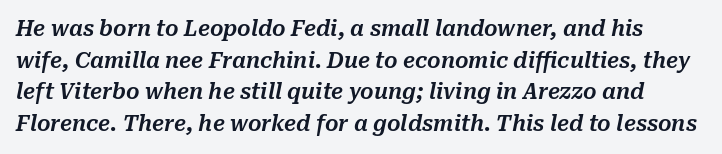
The image shows 21 px text type, italic (leaning right); set normal line spacing (1.51x), normal letter spacing, not underlined.
